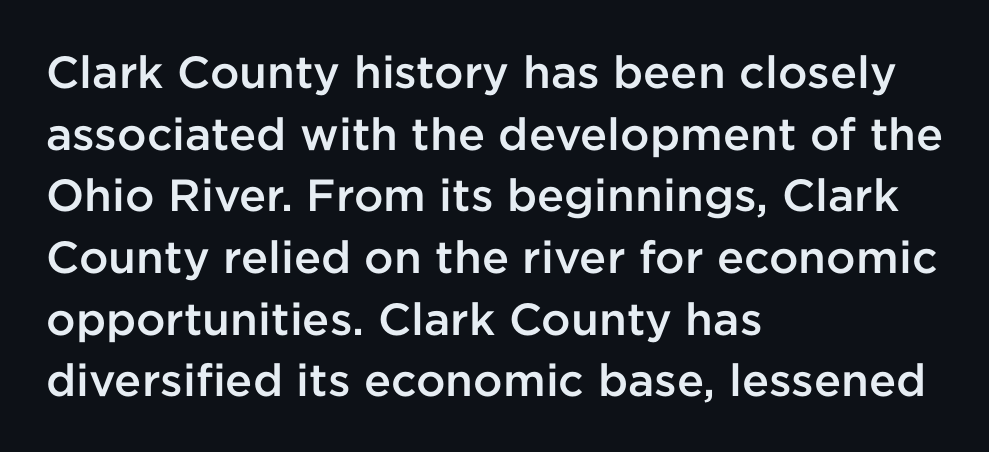
The rendering shows plain stroke endings on the letterforms — a sans-serif design. The string is rendered with underlining switched off. Evenly set lines give the paragraph a standard silhouette. A typesetter would mark this as roman, not italic. Is this a fixed-width face? No — the glyphs have proportional, varying widths.
